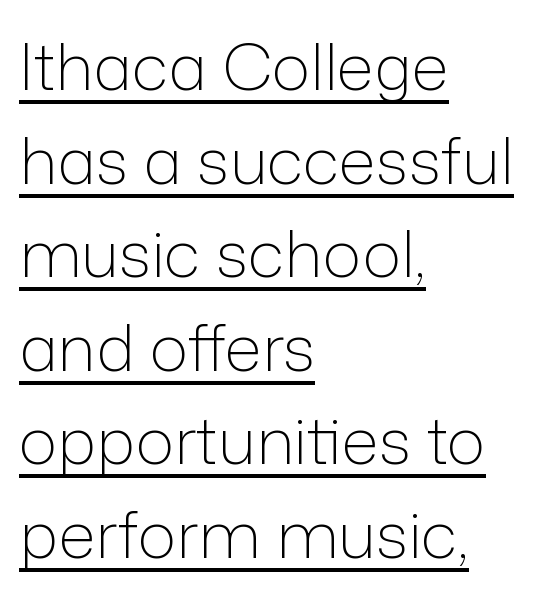
Q: Is the text bold? A: No.
Q: Is the text italic (slanted)? A: No, it is upright.
Q: Is the typeface a serif or a sans-serif typeface? A: Sans-serif.
Q: Is the text underlined? A: Yes.
Q: How is the paragraph aligned? A: Left-aligned.
Q: Is the spacing between letters normal or unusually wide? A: Normal.
Q: Is the spacing between lines tight, normal or loose? A: Normal.
Q: Width (condensed, normal, or wide)? A: Normal.
Q: Stroke contrast? A: Low.
Q: x-height? A: Medium.
Q: Monospaced? A: No.
